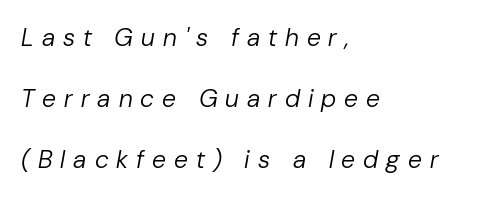
The image shows 25 px text type, italic (leaning right); set left-aligned, loose line spacing (2.44x), unusually wide letter spacing (+0.32 em), not underlined.
